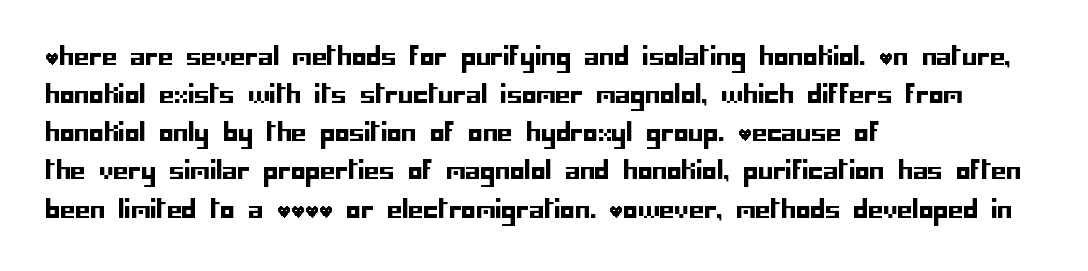
A normal amount of white space separates one row of letters from the next. In terms of letterspacing, this is plain default setting. Quick note: not italic, upright. Only glyphs here, with clear space below each row. Horizontally, the lines are justified to the leading edge only.
